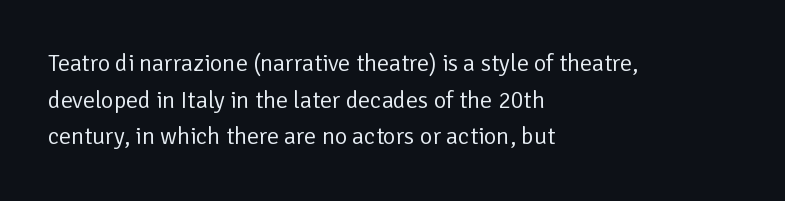
The image shows 24 px text type, upright; set left-aligned, normal line spacing (1.53x), normal letter spacing, not underlined.
